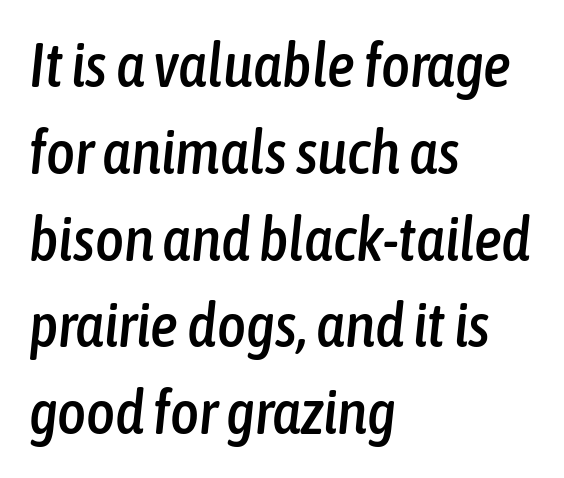
{"italic": "yes", "lean": "right", "slant_degrees": 6, "width": "condensed", "stroke_contrast": "low", "x_height": "medium", "monospaced": "no", "underline": "no", "align": "left", "line_spacing": "normal", "line_spacing_ratio": 1.4, "letter_spacing": "normal", "letter_spacing_em": 0.0, "glyph_px": 62}
